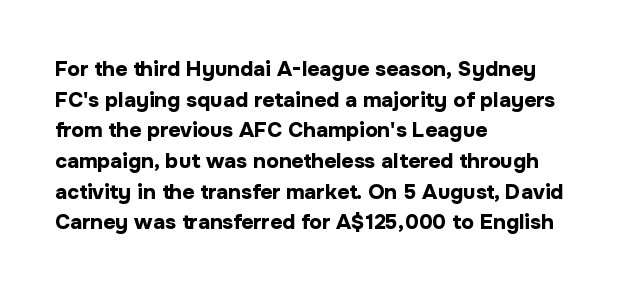
Q: Is the text bold? A: Yes.
Q: Is the text italic (slanted)? A: No, it is upright.
Q: Is the text underlined? A: No.
Q: How is the paragraph aligned? A: Left-aligned.
Q: Is the spacing between letters normal or unusually wide? A: Normal.
Q: Is the spacing between lines tight, normal or loose? A: Normal.
